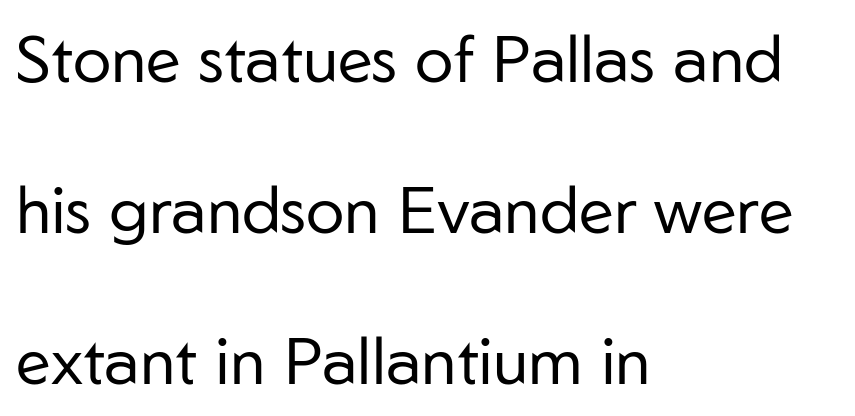
The image shows 65 px regular-weight sans-serif type, upright; set left-aligned, loose line spacing (2.32x), normal letter spacing, not underlined; low stroke contrast and a medium x-height.
